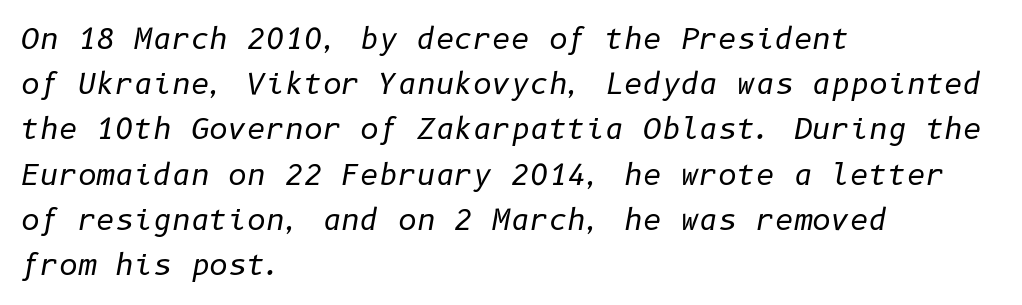
{"italic": "yes", "lean": "right", "slant_degrees": 10, "bold": "no", "weight": "regular", "width": "normal", "stroke_contrast": "low", "x_height": "medium", "underline": "no", "align": "left", "line_spacing": "normal", "line_spacing_ratio": 1.56, "letter_spacing": "normal", "letter_spacing_em": 0.0, "glyph_px": 29}
